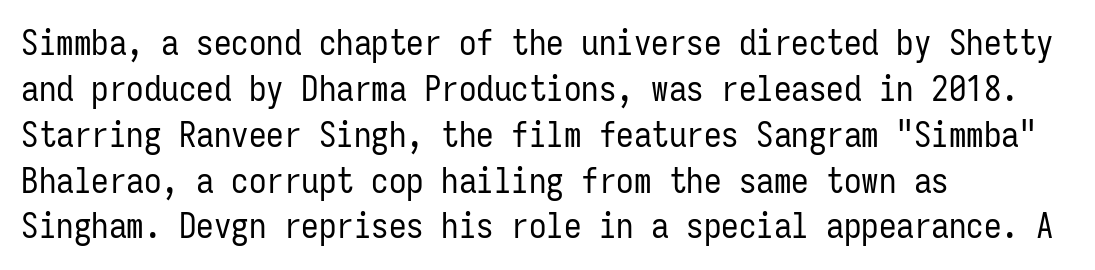
The image shows 35 px regular-weight, condensed sans-serif type, upright, monospaced; set left-aligned, normal line spacing (1.31x), normal letter spacing, not underlined; low stroke contrast and a medium x-height.
